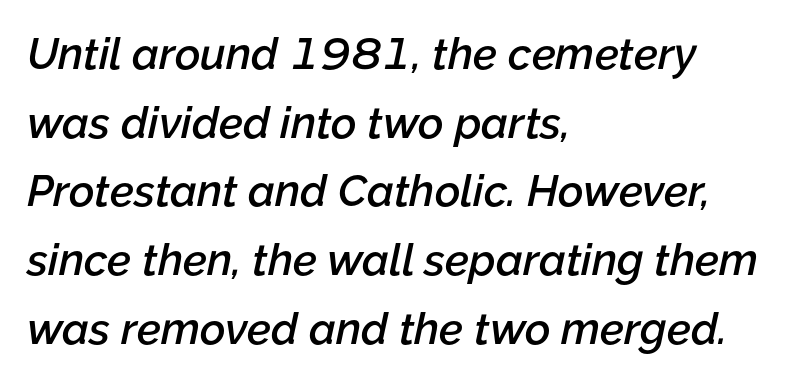
{"italic": "yes", "lean": "right", "slant_degrees": 12, "bold": "semi", "weight": "semibold", "width": "normal", "stroke_contrast": "low", "x_height": "medium", "monospaced": "no", "underline": "no", "align": "left", "line_spacing": "normal", "line_spacing_ratio": 1.56, "letter_spacing": "normal", "letter_spacing_em": 0.0, "glyph_px": 44}
